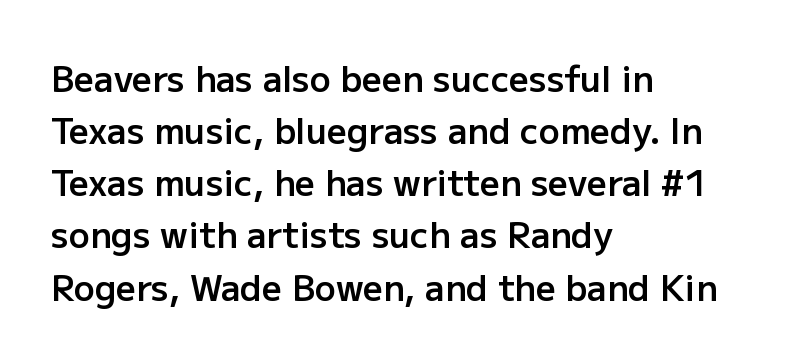
Firm but not heavy-handed strokes: this text is semibold. The font's upright variant was chosen for this text. These lines are rendered in a variable-pitch font. Each line starts at the same left margin while the right side varies. Regarding leading, the lines here are spaced in the standard way. The characters display no serif detailing; their extremities are plain.
